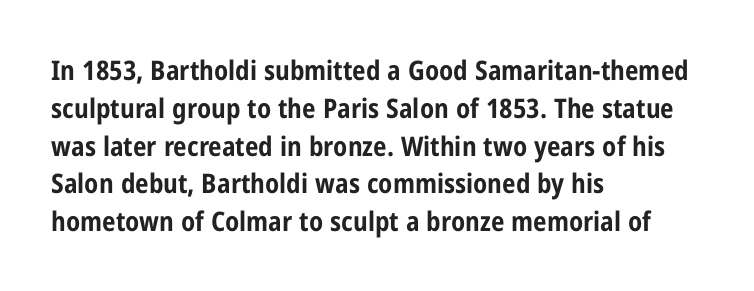
Line spacing here is normal. The baseline area is clear. This sample uses an upright cut, with every glyph sitting square on the baseline. These lines keep a tight, regular rhythm from letter to letter. Line beginnings align vertically; line endings do not.
